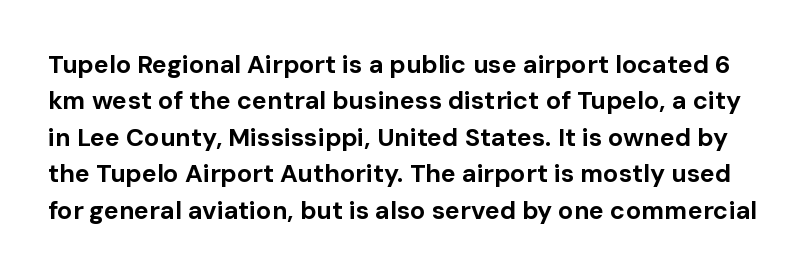
The image shows 25 px bold type, upright; set normal line spacing (1.46x), normal letter spacing, not underlined.
